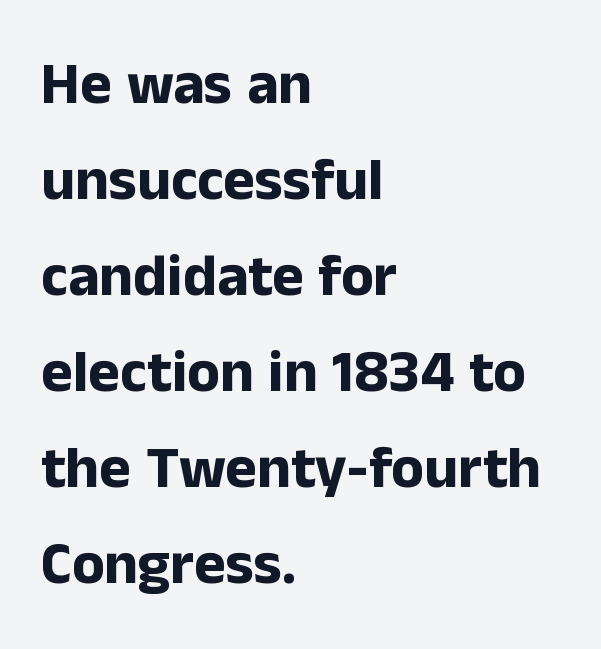
{"serif": "no", "italic": "no", "bold": "yes", "weight": "bold", "width": "normal", "stroke_contrast": "low", "x_height": "medium", "monospaced": "no", "underline": "no", "align": "left", "line_spacing": "normal", "line_spacing_ratio": 1.6, "letter_spacing": "normal", "letter_spacing_em": 0.0, "glyph_px": 60}
